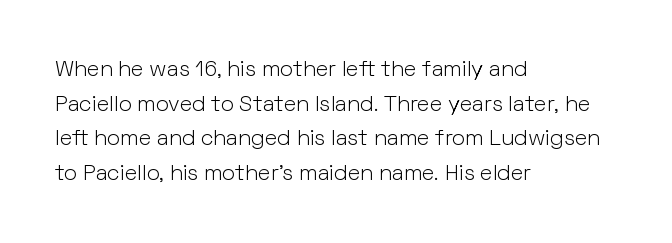
The image shows 22 px text type, upright; set left-aligned, normal line spacing (1.57x), normal letter spacing, not underlined.
